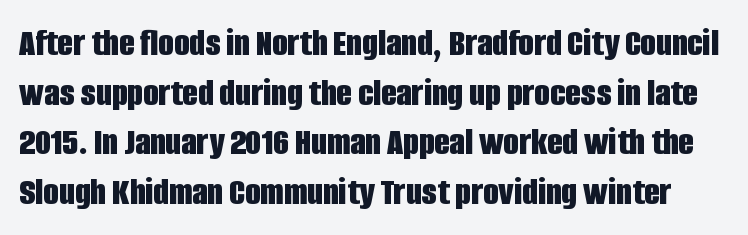
Strong, thick strokes mark this as bold type. Think of a printed novel: that variable character pitch is what you see here. Clear beneath every line of the passage. The glyphs in this specimen are sans serif. Is the letter spacing exaggerated? No — it looks like the ordinary default.
